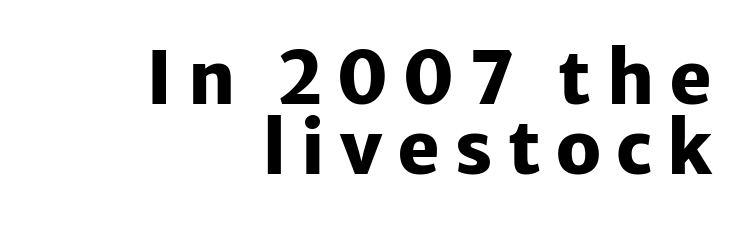
Q: Is the text bold? A: Yes.
Q: Is the text italic (slanted)? A: No, it is upright.
Q: Is the typeface a serif or a sans-serif typeface? A: Sans-serif.
Q: Is the text underlined? A: No.
Q: How is the paragraph aligned? A: Right-aligned.
Q: Is the spacing between letters normal or unusually wide? A: Unusually wide.
Q: Is the spacing between lines tight, normal or loose? A: Tight.
Q: Width (condensed, normal, or wide)? A: Normal.
Q: Stroke contrast? A: Low.
Q: x-height? A: Medium.
Q: Monospaced? A: No.
